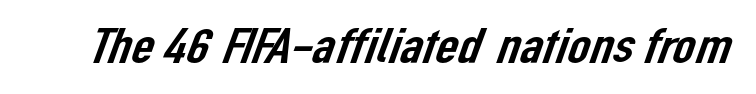
Q: Is the typeface a serif or a sans-serif typeface? A: Sans-serif.
Q: Is the text underlined? A: No.
Q: Is the spacing between letters normal or unusually wide? A: Normal.
Q: Width (condensed, normal, or wide)? A: Normal.
Q: Stroke contrast? A: Low.
Q: x-height? A: Medium.
Q: Monospaced? A: No.
